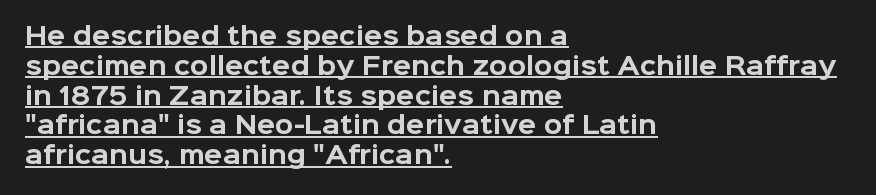
Q: Is the text bold? A: Yes.
Q: Is the text italic (slanted)? A: No, it is upright.
Q: Is the text underlined? A: Yes.
Q: How is the paragraph aligned? A: Left-aligned.
Q: Is the spacing between letters normal or unusually wide? A: Normal.
